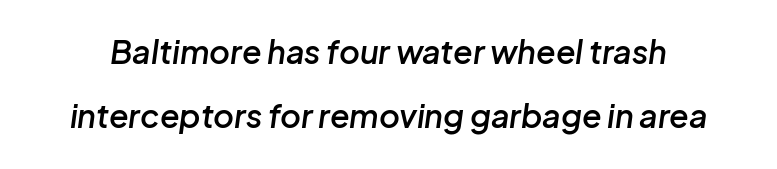
The image shows 32 px semibold type, italic (leaning right); set loose line spacing (2.01x), normal letter spacing, not underlined; low stroke contrast and a medium x-height.
